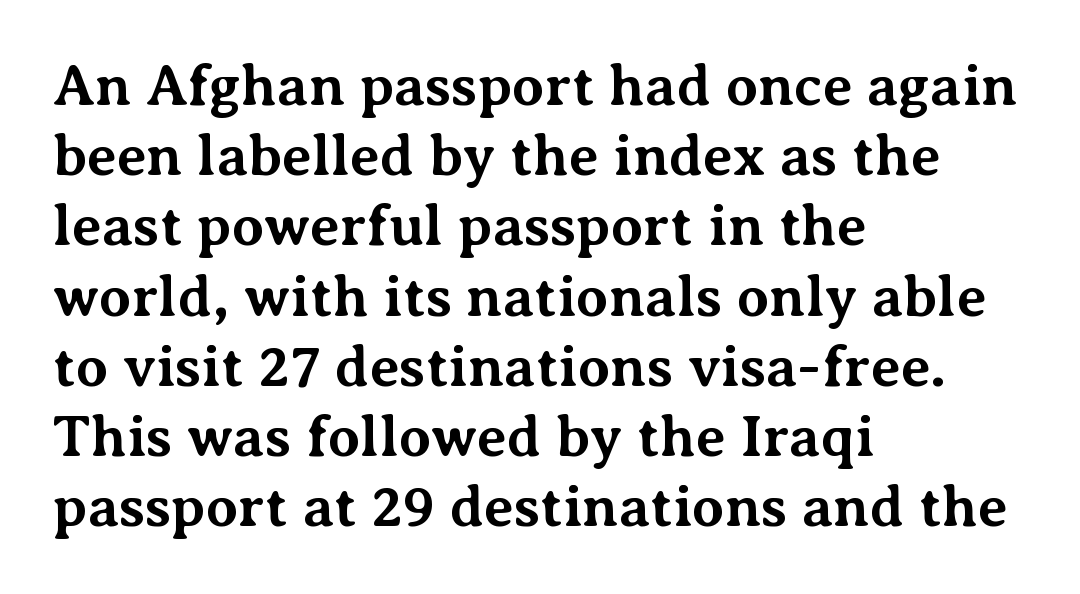
The image shows 58 px bold serif type, upright; set left-aligned, line spacing 1.21x, normal letter spacing, not underlined; medium stroke contrast and a medium x-height.
